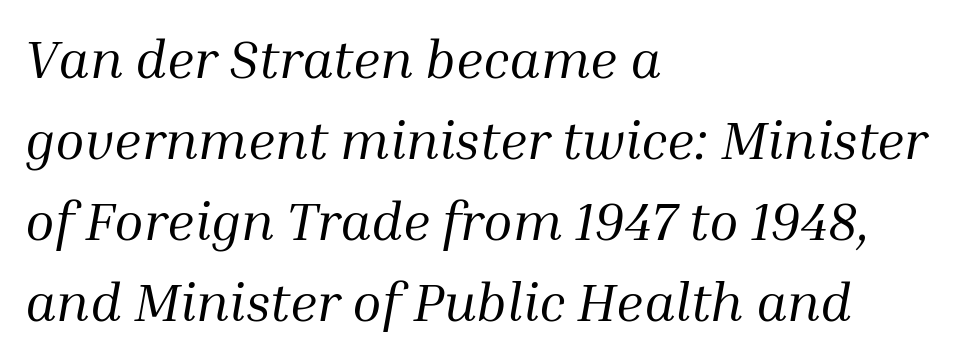
{"serif": "yes", "italic": "yes", "lean": "right", "slant_degrees": 10, "bold": "no", "weight": "regular", "width": "normal", "stroke_contrast": "medium", "x_height": "medium", "monospaced": "no", "underline": "no", "align": "left", "line_spacing": "normal", "line_spacing_ratio": 1.5, "letter_spacing": "normal", "letter_spacing_em": 0.0, "glyph_px": 54}
